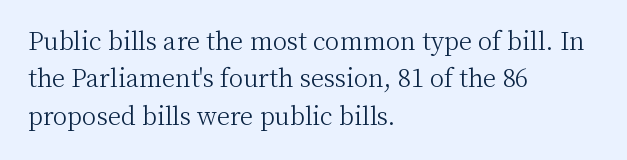
The image shows 24 px text type, upright; set left-aligned, normal line spacing (1.56x), normal letter spacing, not underlined.
